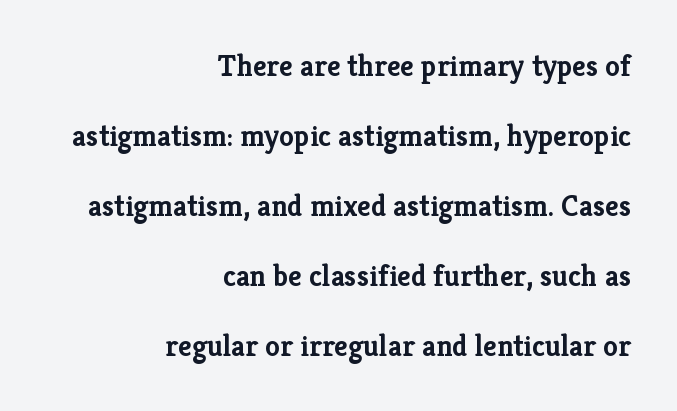
{"serif": "yes", "italic": "no", "bold": "yes", "weight": "semibold", "width": "normal", "stroke_contrast": "low", "x_height": "medium", "monospaced": "no", "underline": "no", "align": "right", "line_spacing": "loose", "line_spacing_ratio": 2.33, "letter_spacing": "normal", "letter_spacing_em": 0.0, "glyph_px": 30}
